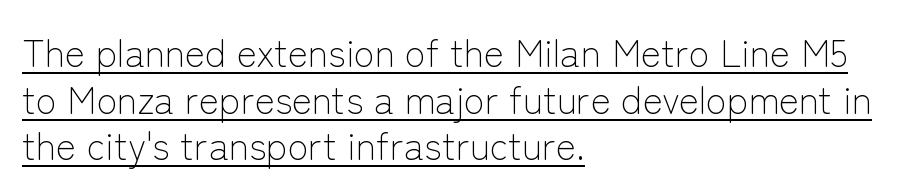
Underline: present. Looks like regular typesetting: each glyph gets only the width it needs. The lettering stays uniformly vertical, giving the passage a roman look. The paragraph shown leans on its left margin. The face used here is rendered with its standard letterfit.
